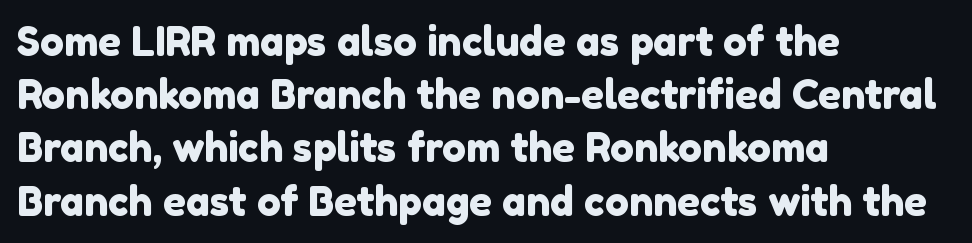
{"serif": "no", "width": "normal", "x_height": "medium", "monospaced": "no", "underline": "no", "align": "left", "line_spacing": "normal", "line_spacing_ratio": 1.33, "letter_spacing": "normal", "letter_spacing_em": 0.0, "glyph_px": 40}
